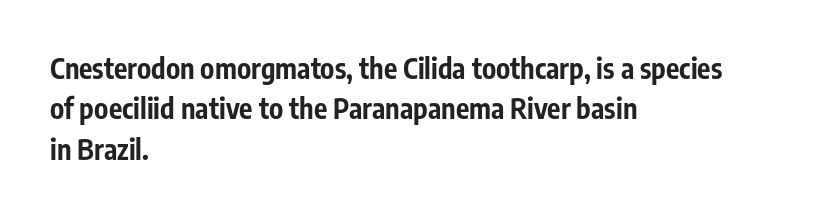
The image shows 28 px bold, condensed sans-serif type, upright; set left-aligned, normal line spacing (1.44x), normal letter spacing, not underlined; low stroke contrast and a medium x-height.
